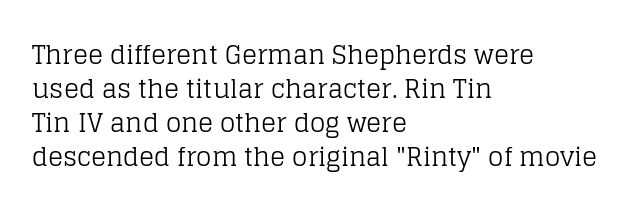
{"italic": "no", "bold": "no", "underline": "no", "align": "left", "line_spacing": "normal", "line_spacing_ratio": 1.36, "letter_spacing": "normal", "letter_spacing_em": 0.0, "glyph_px": 25}
